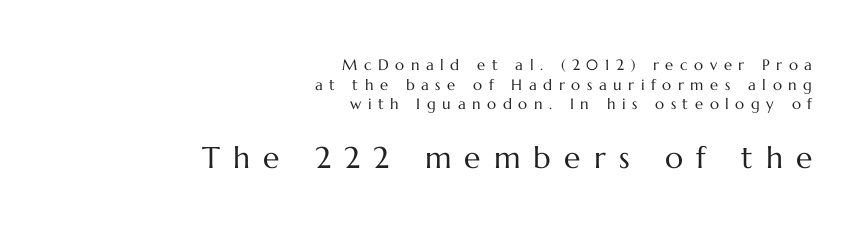
The image shows 30 px regular-weight type, upright; set right-aligned, normal line spacing (1.31x), unusually wide letter spacing (+0.44 em), not underlined; the second (bottom) block is 2.0x larger; medium stroke contrast and a medium x-height.
